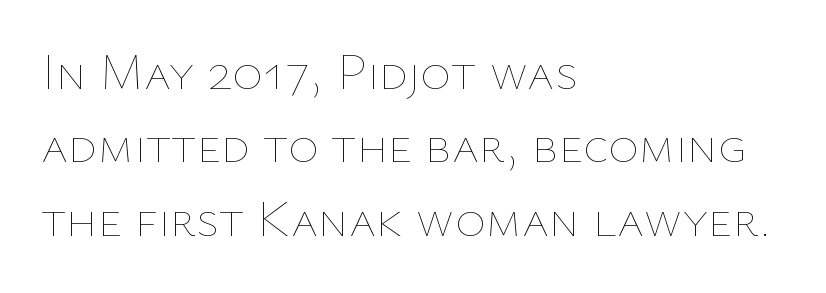
{"italic": "no", "bold": "no", "weight": "thin", "width": "normal", "stroke_contrast": "low", "x_height": "medium", "monospaced": "no", "underline": "no", "align": "left", "line_spacing": "normal", "line_spacing_ratio": 1.41, "letter_spacing": "normal", "letter_spacing_em": 0.0, "glyph_px": 52}
